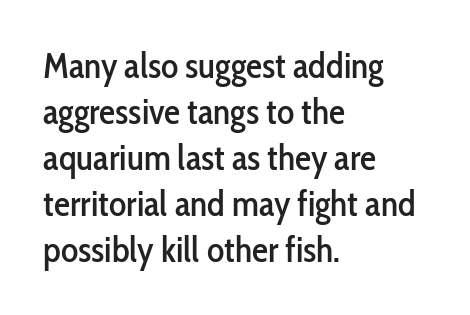
{"serif": "no", "italic": "no", "width": "condensed", "stroke_contrast": "low", "x_height": "medium", "monospaced": "no", "underline": "no", "align": "left", "line_spacing": "normal", "line_spacing_ratio": 1.28, "letter_spacing": "normal", "letter_spacing_em": 0.0, "glyph_px": 36}
